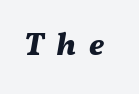
Q: Is the text bold? A: Yes.
Q: Is the text italic (slanted)? A: Yes, it leans right by about 11 degrees.
Q: Is the text underlined? A: No.
Q: Is the spacing between letters normal or unusually wide? A: Unusually wide.
Q: Width (condensed, normal, or wide)? A: Normal.
Q: Stroke contrast? A: Medium.
Q: x-height? A: Medium.
Q: Monospaced? A: No.
